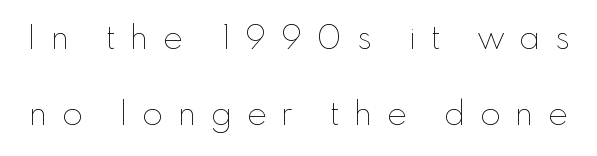
The image shows 33 px thin type, upright; set loose line spacing (2.3x), unusually wide letter spacing (+0.45 em), not underlined; low stroke contrast and a small x-height.
